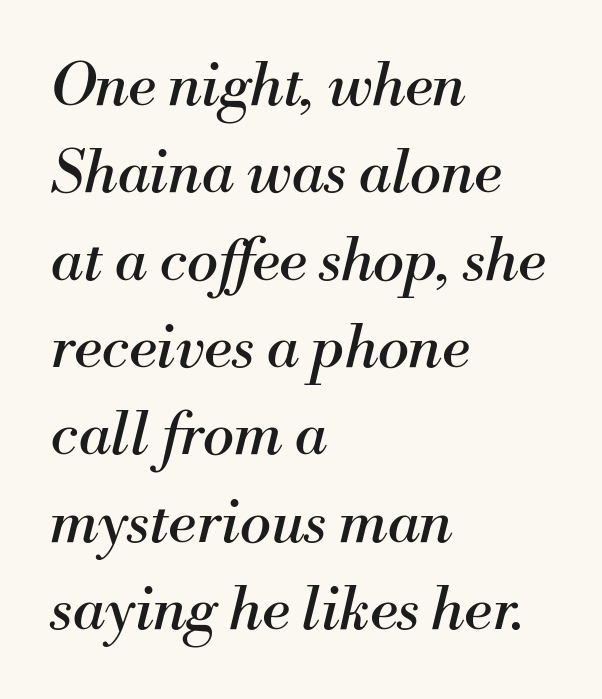
Think of a printed novel: that variable character pitch is what you see here. Horizontal alignment here is leftward, the default for most running prose. Weight: regular or lighter. Nobody drew a line under any word here.
